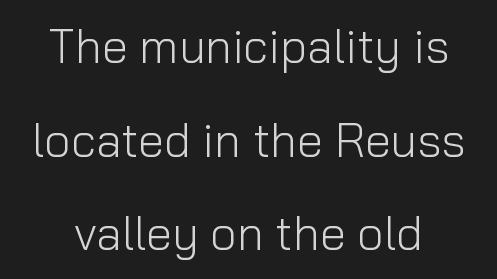
The image shows 47 px light sans-serif type, upright; set loose line spacing (1.99x), normal letter spacing, not underlined; low stroke contrast and a medium x-height.
